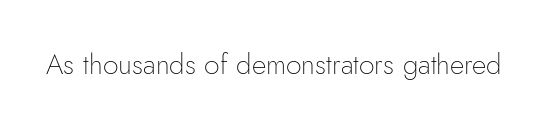
Q: Is the text bold? A: No.
Q: Is the text italic (slanted)? A: No, it is upright.
Q: Is the typeface a serif or a sans-serif typeface? A: Sans-serif.
Q: Is the text underlined? A: No.
Q: Is the spacing between letters normal or unusually wide? A: Normal.
Q: Width (condensed, normal, or wide)? A: Normal.
Q: Stroke contrast? A: Low.
Q: x-height? A: Small.
Q: Monospaced? A: No.
